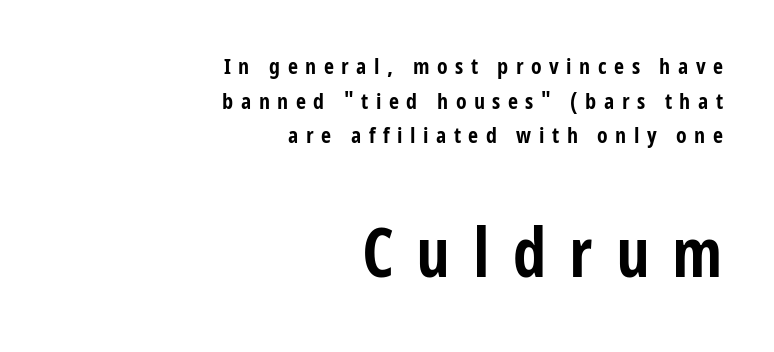
{"serif": "no", "italic": "no", "bold": "yes", "weight": "bold", "width": "condensed", "stroke_contrast": "low", "x_height": "medium", "monospaced": "no", "underline": "no", "align": "right", "line_spacing": "normal", "line_spacing_ratio": 1.57, "letter_spacing": "wide", "letter_spacing_em": 0.34, "larger_block": "second", "size_ratio": 3.05, "glyph_px": 67}
